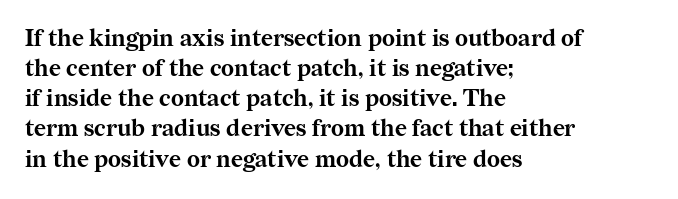
{"italic": "no", "bold": "yes", "underline": "no", "align": "left", "line_spacing": "normal", "line_spacing_ratio": 1.31, "letter_spacing": "normal", "letter_spacing_em": 0.0, "glyph_px": 23}
